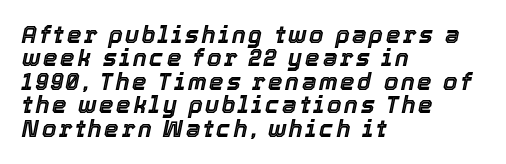
{"italic": "yes", "lean": "right", "slant_degrees": 12, "underline": "no", "align": "left", "line_spacing": "tight", "line_spacing_ratio": 1.02, "glyph_px": 23}
